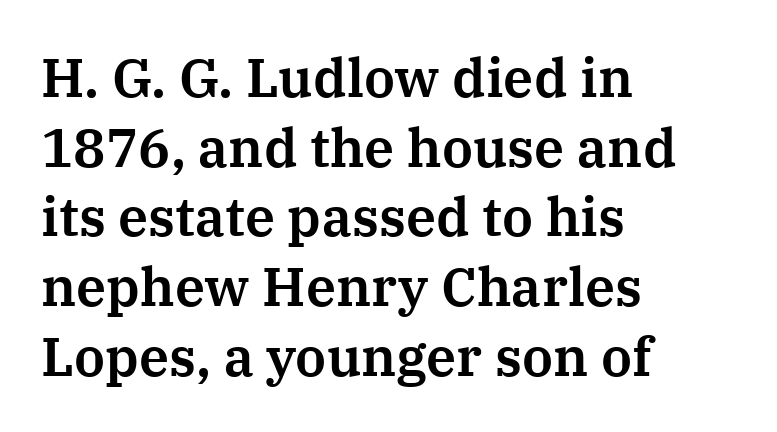
Q: Is the text italic (slanted)? A: No, it is upright.
Q: Is the typeface a serif or a sans-serif typeface? A: Serif.
Q: Is the text underlined? A: No.
Q: How is the paragraph aligned? A: Left-aligned.
Q: Is the spacing between letters normal or unusually wide? A: Normal.
Q: Is the spacing between lines tight, normal or loose? A: Normal.
Q: Width (condensed, normal, or wide)? A: Normal.
Q: Stroke contrast? A: Medium.
Q: x-height? A: Medium.
Q: Monospaced? A: No.
